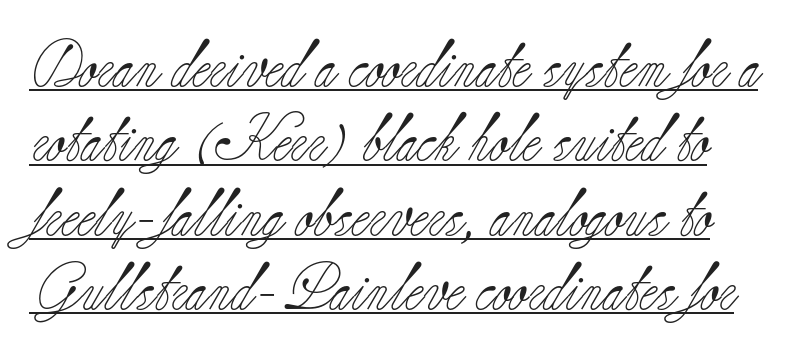
{"serif": "yes", "bold": "no", "weight": "light", "width": "normal", "stroke_contrast": "low", "x_height": "small", "monospaced": "no", "underline": "yes", "line_spacing": "normal", "line_spacing_ratio": 1.58, "letter_spacing": "normal", "letter_spacing_em": 0.0, "glyph_px": 47}
